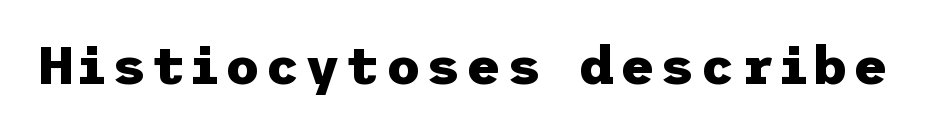
Has an underline been added? It has not. The face used here has the dense, thick strokes of a bold. The type sits square on the baseline with zero lean. The passage shown is typeset with a sans-serif family.
